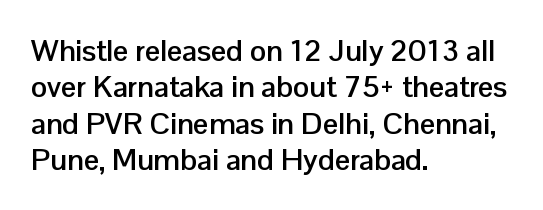
{"serif": "no", "italic": "no", "bold": "yes", "weight": "semibold", "width": "normal", "stroke_contrast": "low", "x_height": "medium", "monospaced": "no", "underline": "no", "align": "left", "line_spacing_ratio": 1.21, "letter_spacing": "normal", "letter_spacing_em": 0.0, "glyph_px": 30}
